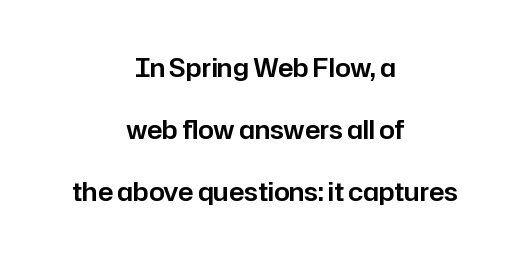
{"italic": "no", "underline": "no", "align": "center", "line_spacing": "loose", "line_spacing_ratio": 2.48, "letter_spacing": "normal", "letter_spacing_em": 0.0, "glyph_px": 25}
